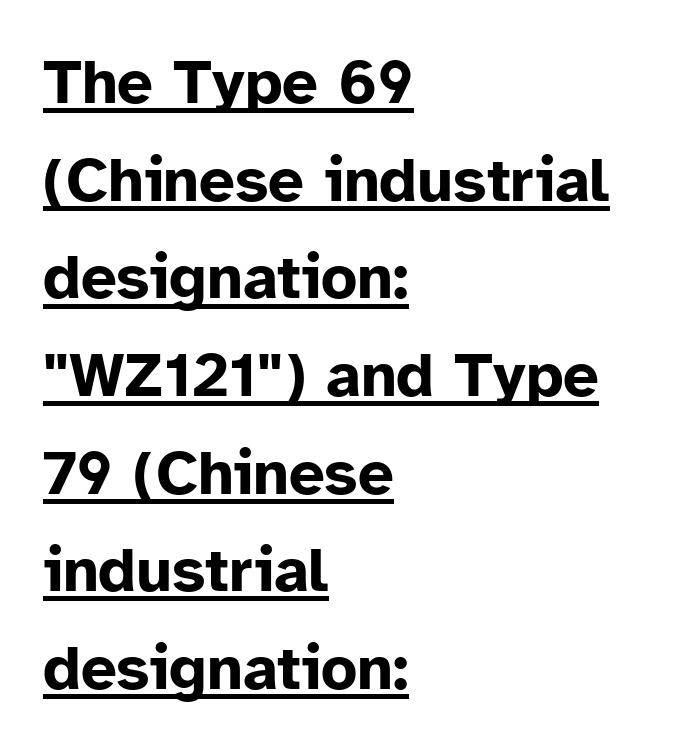
{"serif": "no", "italic": "no", "bold": "yes", "weight": "bold", "width": "normal", "stroke_contrast": "low", "x_height": "medium", "monospaced": "no", "underline": "yes", "align": "left", "line_spacing": "normal", "line_spacing_ratio": 1.55, "letter_spacing": "normal", "letter_spacing_em": 0.0, "glyph_px": 63}
